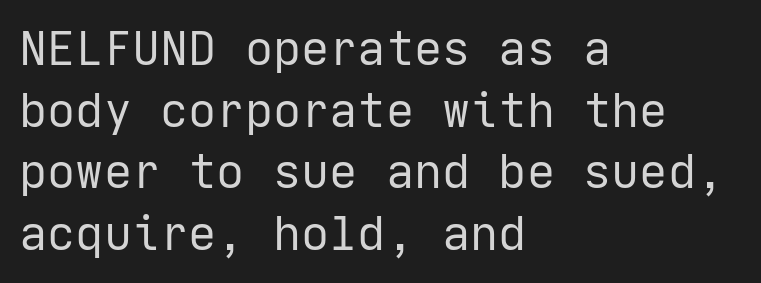
The image shows 47 px regular-weight sans-serif type, upright; set left-aligned, normal line spacing (1.31x), normal letter spacing, not underlined; low stroke contrast and a medium x-height.
